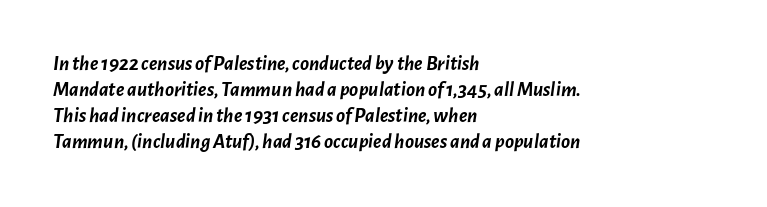
{"italic": "yes", "lean": "right", "slant_degrees": 7, "bold": "yes", "underline": "no", "align": "left", "line_spacing_ratio": 1.24, "letter_spacing": "normal", "letter_spacing_em": 0.0, "glyph_px": 21}
